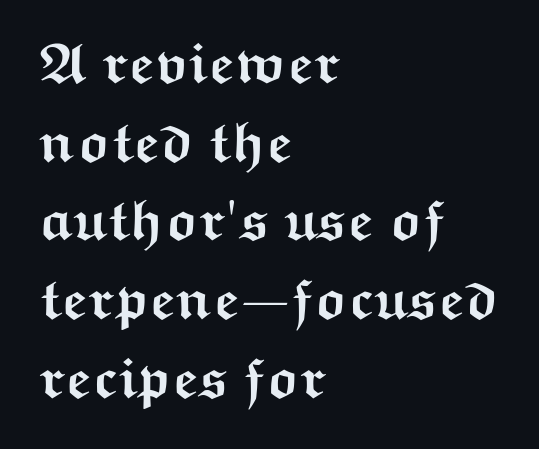
Q: Is the text bold? A: Yes.
Q: Is the text italic (slanted)? A: No, it is upright.
Q: Is the typeface a serif or a sans-serif typeface? A: Sans-serif.
Q: Is the text underlined? A: No.
Q: How is the paragraph aligned? A: Left-aligned.
Q: Is the spacing between letters normal or unusually wide? A: Normal.
Q: Is the spacing between lines tight, normal or loose? A: Normal.
Q: Width (condensed, normal, or wide)? A: Wide.
Q: Stroke contrast? A: Medium.
Q: x-height? A: Medium.
Q: Monospaced? A: No.
